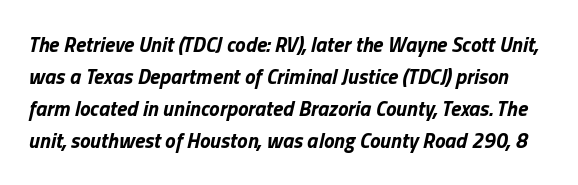
{"italic": "yes", "lean": "right", "slant_degrees": 13, "bold": "yes", "underline": "no", "line_spacing": "normal", "line_spacing_ratio": 1.52, "letter_spacing": "normal", "letter_spacing_em": 0.0, "glyph_px": 21}
